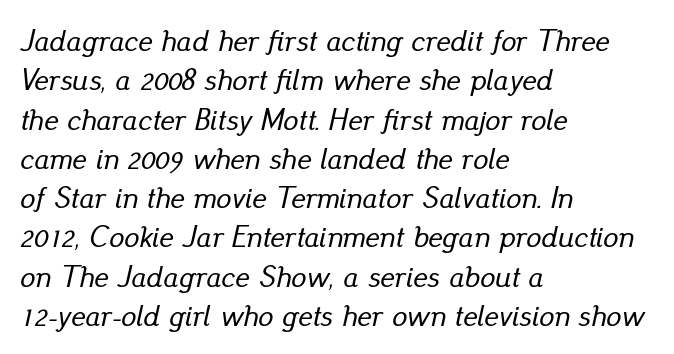
{"italic": "yes", "lean": "right", "slant_degrees": 13, "width": "normal", "stroke_contrast": "low", "x_height": "small", "monospaced": "no", "underline": "no", "align": "left", "line_spacing": "normal", "line_spacing_ratio": 1.31, "letter_spacing": "normal", "letter_spacing_em": 0.0, "glyph_px": 30}
